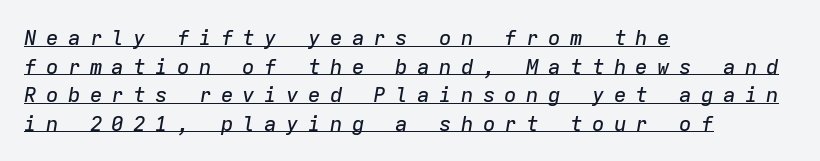
Loose tracking; the words dissolve into strings of separated letters. The rendering uses a moderate line-height, typical for paragraphs. The typesetter chose a ragged-right arrangement here. Quick note: italic.
